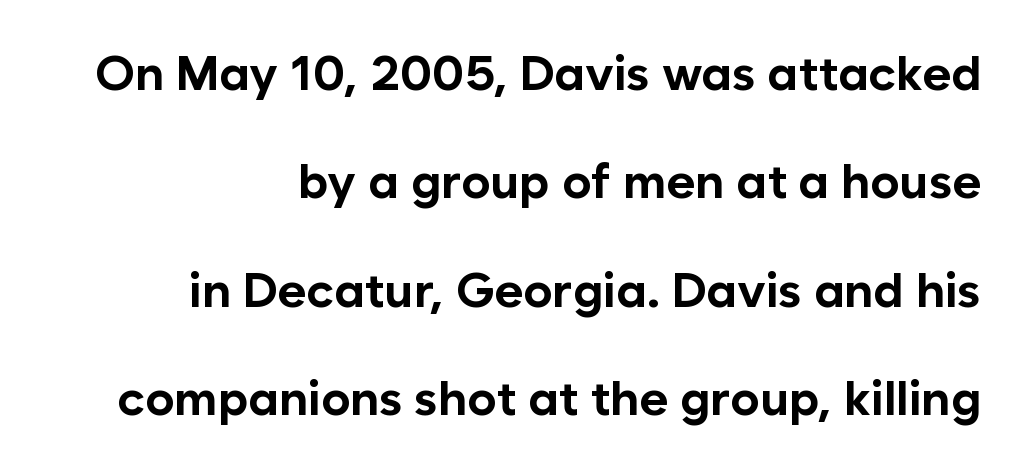
The sample has been set heavy, in full bold. The glyphs are unaccompanied by any horizontal stroke below them. Notice how the stems are strictly vertical — no italics here. The face used here is rendered with its standard letterfit. Which margin do the lines hug? The right one — the left edge is uneven.
